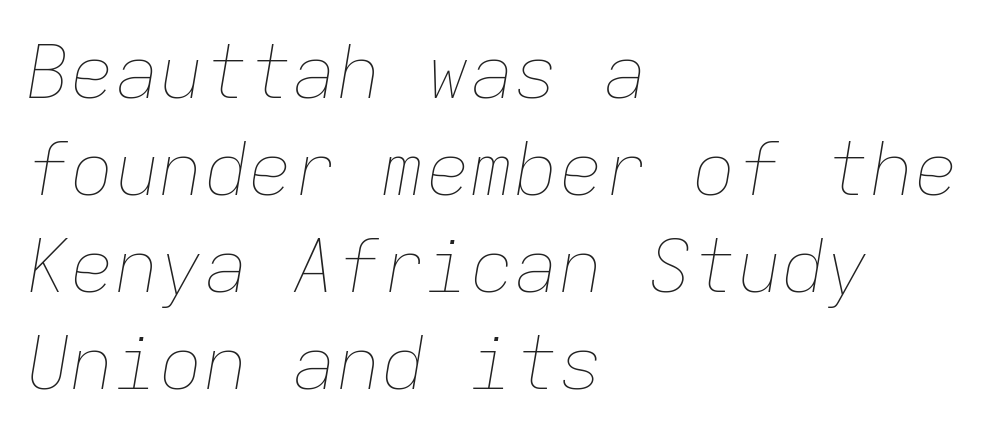
The text block is weighted toward the left margin, trailing off unevenly rightward. Is the type slanted? Yes — the strokes lean at a clear angle. The face used here is rendered with its standard letterfit. Looks like terminal output: every glyph gets an equal slot.
